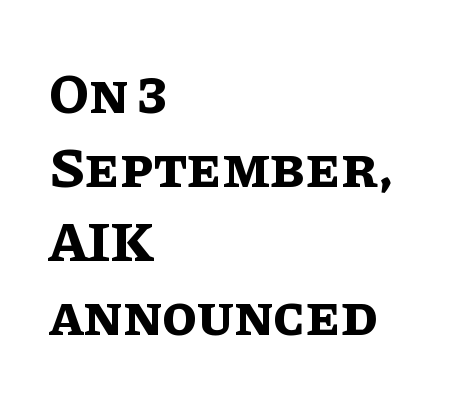
Q: Is the text bold? A: Yes.
Q: Is the text italic (slanted)? A: No, it is upright.
Q: Is the text underlined? A: No.
Q: How is the paragraph aligned? A: Left-aligned.
Q: Is the spacing between letters normal or unusually wide? A: Normal.
Q: Is the spacing between lines tight, normal or loose? A: Normal.
Q: Width (condensed, normal, or wide)? A: Normal.
Q: Stroke contrast? A: Low.
Q: x-height? A: Large.
Q: Monospaced? A: No.
